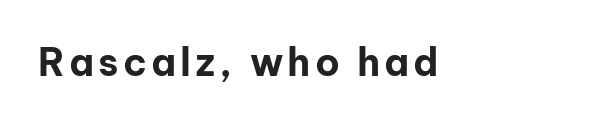
Spacing verdict: proportional, widths tailored to each character. Check under the words: just untouched page. Students, this is bold: see how much ink each stroke carries. Ascenders rise straight up at ninety degrees. Short and long lines alike share a common starting point at left.
